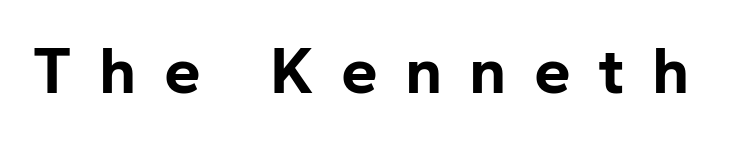
This rendering employs a face without finishing strokes, i.e., a sans-serif. The passage shown is typed in a proportional face where columns would drift. Caption: bold face, heavy strokes. The font's upright variant was chosen for this text.
